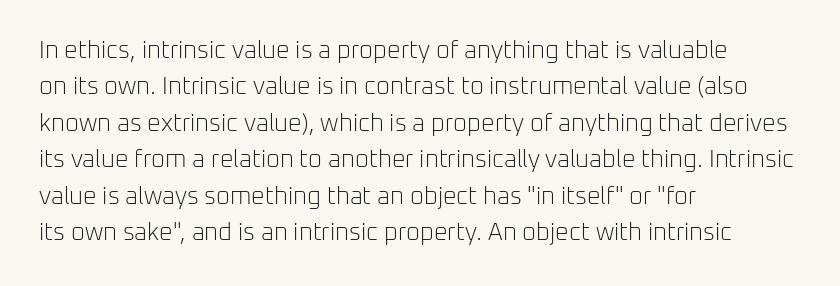
Q: Is the text bold? A: No.
Q: Is the text italic (slanted)? A: No, it is upright.
Q: Is the text underlined? A: No.
Q: How is the paragraph aligned? A: Left-aligned.
Q: Is the spacing between letters normal or unusually wide? A: Normal.
Q: Is the spacing between lines tight, normal or loose? A: Normal.
